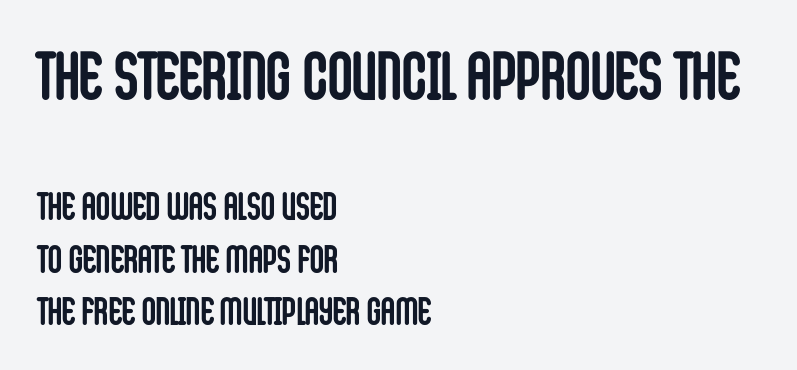
Q: Is the text bold? A: Yes.
Q: Is the text italic (slanted)? A: No, it is upright.
Q: Is the typeface a serif or a sans-serif typeface? A: Sans-serif.
Q: Is the text underlined? A: No.
Q: How is the paragraph aligned? A: Left-aligned.
Q: Is the spacing between letters normal or unusually wide? A: Normal.
Q: Is the spacing between lines tight, normal or loose? A: Normal.
Q: Which block of text is set in a larger size, the first (top) or the second (bottom)? A: The first (top) one.
Q: Width (condensed, normal, or wide)? A: Condensed.
Q: Stroke contrast? A: Low.
Q: x-height? A: Large.
Q: Monospaced? A: No.
